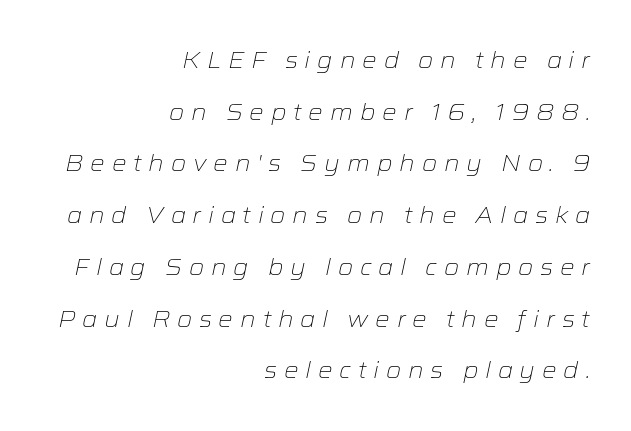
The space beneath each line is pristine and unruled. Regarding leading, the lines here are spaced well apart. Honestly, the letter spacing is so wide it's the main thing you notice. This is oblique type, the kind used for emphasis or titles. Counters stay open thanks to moderate or lighter strokes. In CSS terms this would be text-align: right.
